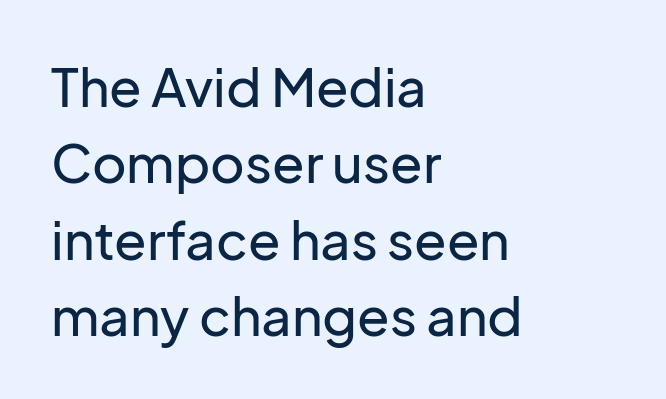
Q: Is the text italic (slanted)? A: No, it is upright.
Q: Is the typeface a serif or a sans-serif typeface? A: Sans-serif.
Q: Is the text underlined? A: No.
Q: How is the paragraph aligned? A: Left-aligned.
Q: Is the spacing between letters normal or unusually wide? A: Normal.
Q: Is the spacing between lines tight, normal or loose? A: Normal.
Q: Width (condensed, normal, or wide)? A: Normal.
Q: Stroke contrast? A: Low.
Q: x-height? A: Medium.
Q: Monospaced? A: No.
